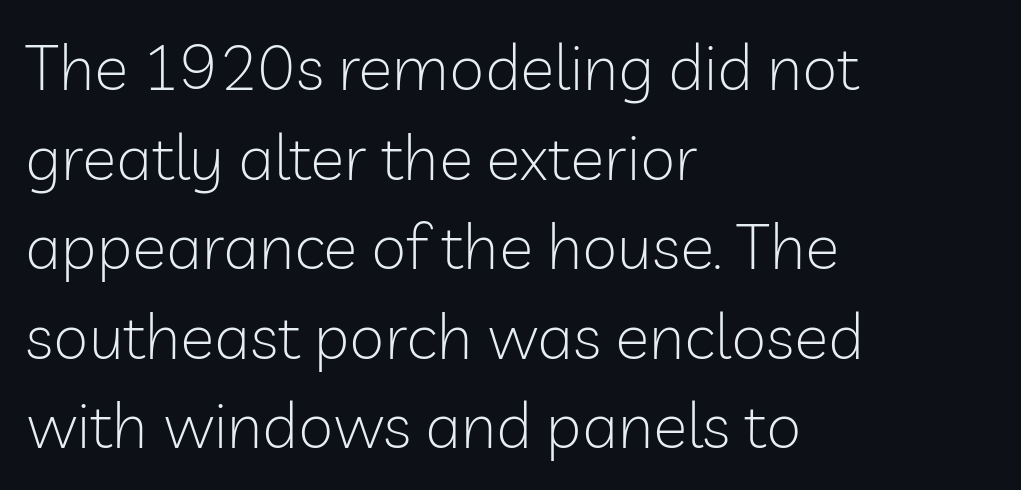
Anything drawn beneath the words? Only blank space. Grotesque or geometric, the face here clearly has no serifs. Honestly, the letter spacing is just normal — you wouldn't notice it. No letter is thick-stroked: the sample isn't bold. Think of a printed novel: that variable character pitch is what you see here.
